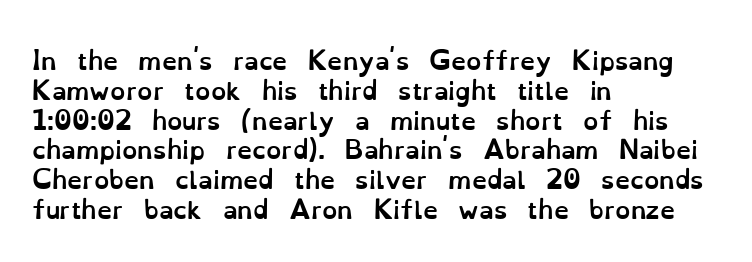
The image shows 24 px bold type, upright; set left-aligned, line spacing 1.24x, normal letter spacing, not underlined.
